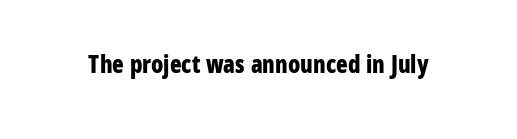
{"italic": "no", "bold": "yes", "underline": "no", "letter_spacing": "normal", "letter_spacing_em": 0.0, "glyph_px": 24}
